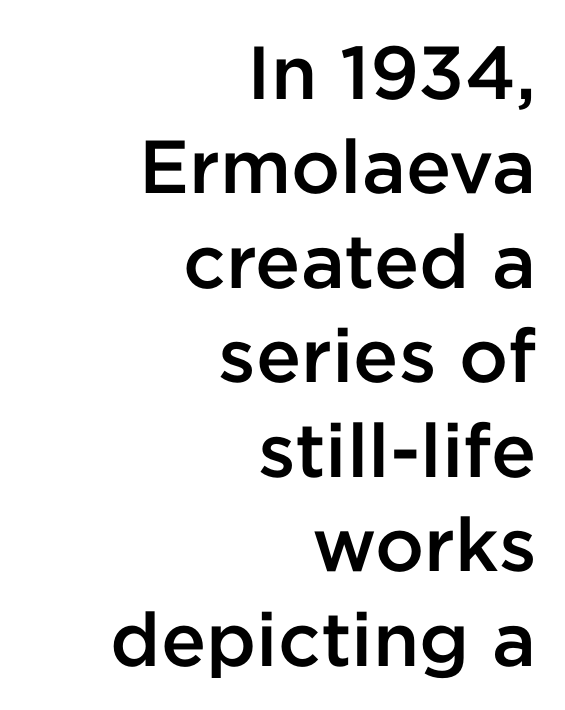
The image shows 75 px semibold sans-serif type, upright; set right-aligned, normal line spacing (1.26x), normal letter spacing, not underlined; low stroke contrast and a medium x-height.
